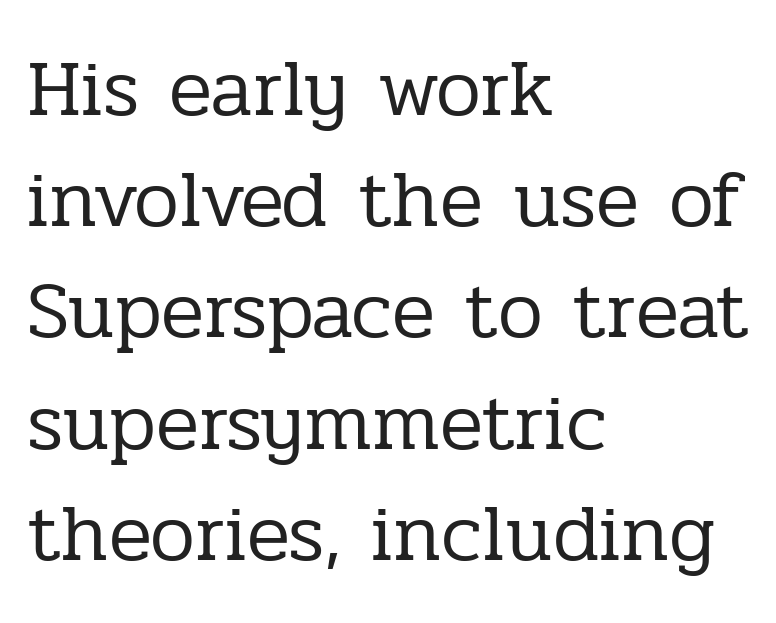
Q: Is the text bold? A: No.
Q: Is the text italic (slanted)? A: No, it is upright.
Q: Is the typeface a serif or a sans-serif typeface? A: Serif.
Q: Is the text underlined? A: No.
Q: How is the paragraph aligned? A: Left-aligned.
Q: Is the spacing between letters normal or unusually wide? A: Normal.
Q: Is the spacing between lines tight, normal or loose? A: Normal.
Q: Width (condensed, normal, or wide)? A: Normal.
Q: Stroke contrast? A: Low.
Q: x-height? A: Medium.
Q: Monospaced? A: No.
